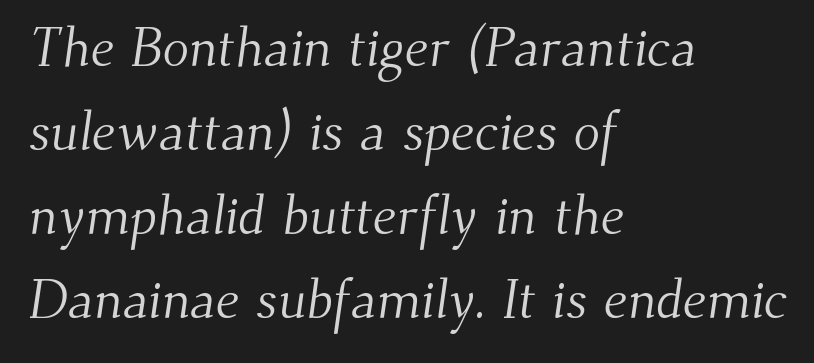
{"serif": "yes", "bold": "no", "weight": "light", "width": "normal", "stroke_contrast": "medium", "x_height": "small", "monospaced": "no", "underline": "no", "align": "left", "line_spacing": "normal", "line_spacing_ratio": 1.53, "letter_spacing": "normal", "letter_spacing_em": 0.0, "glyph_px": 55}
